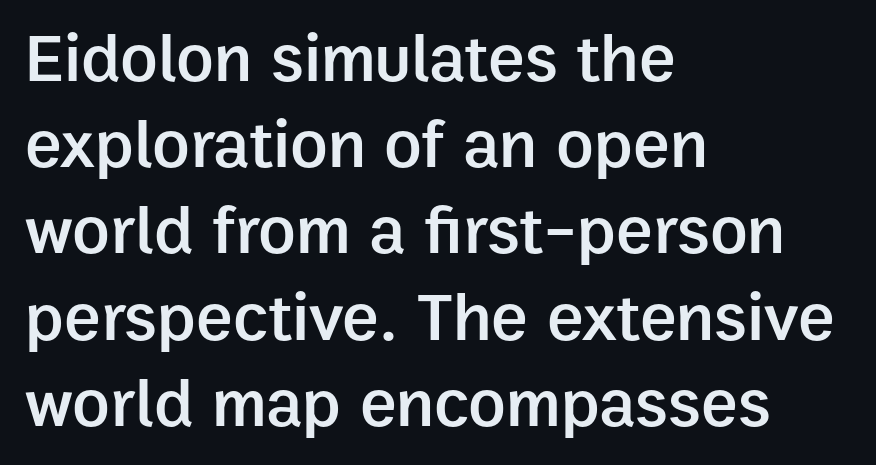
{"serif": "no", "italic": "no", "bold": "semi", "weight": "semibold", "width": "normal", "stroke_contrast": "low", "x_height": "medium", "monospaced": "no", "underline": "no", "align": "left", "line_spacing": "normal", "line_spacing_ratio": 1.25, "letter_spacing": "normal", "letter_spacing_em": 0.0, "glyph_px": 69}
